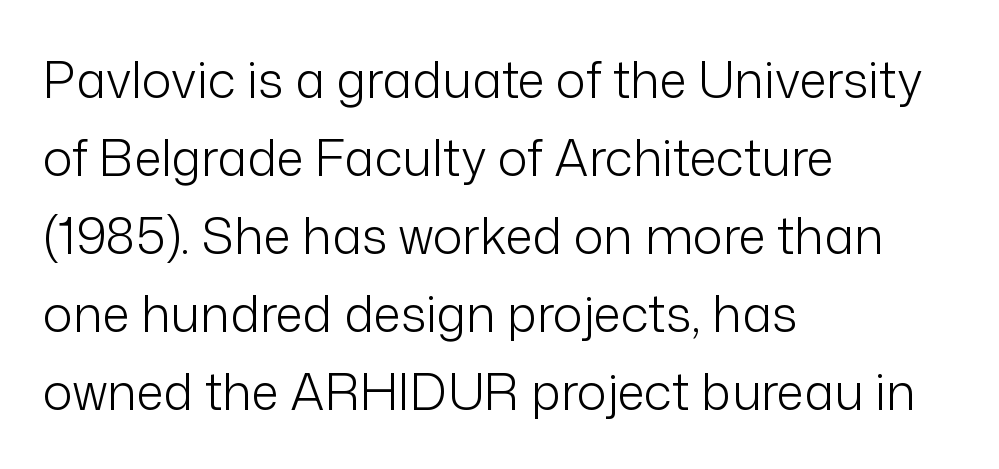
Typographically, this falls in the sans-serif category. Heft: none added — not bold. This rendering leaves character spacing at its baseline value. This sample has the flowing, uneven cadence of proportional lettering.
